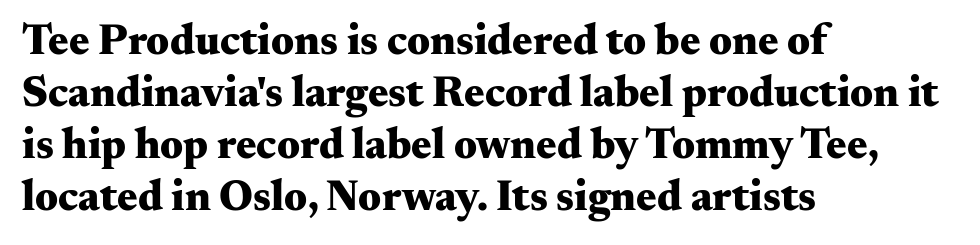
Q: Is the text bold? A: Yes.
Q: Is the text italic (slanted)? A: No, it is upright.
Q: Is the typeface a serif or a sans-serif typeface? A: Serif.
Q: Is the text underlined? A: No.
Q: How is the paragraph aligned? A: Left-aligned.
Q: Is the spacing between letters normal or unusually wide? A: Normal.
Q: Width (condensed, normal, or wide)? A: Wide.
Q: Stroke contrast? A: Medium.
Q: x-height? A: Small.
Q: Monospaced? A: No.
